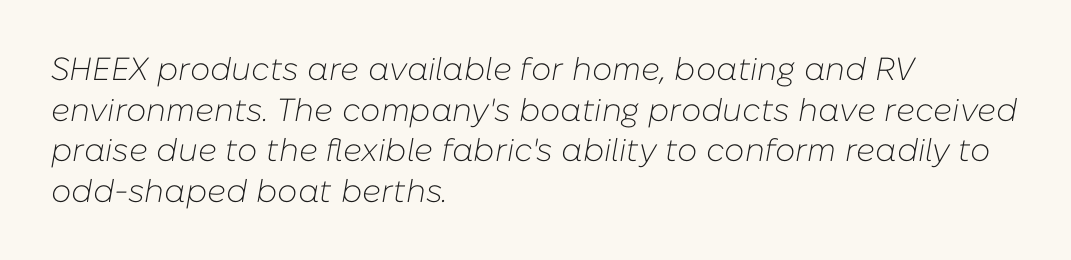
Q: Is the text bold? A: No.
Q: Is the text italic (slanted)? A: Yes, it leans right by about 10 degrees.
Q: Is the text underlined? A: No.
Q: How is the paragraph aligned? A: Left-aligned.
Q: Is the spacing between letters normal or unusually wide? A: Normal.
Q: Is the spacing between lines tight, normal or loose? A: Normal.
Q: Width (condensed, normal, or wide)? A: Normal.
Q: Stroke contrast? A: Low.
Q: x-height? A: Medium.
Q: Monospaced? A: No.
